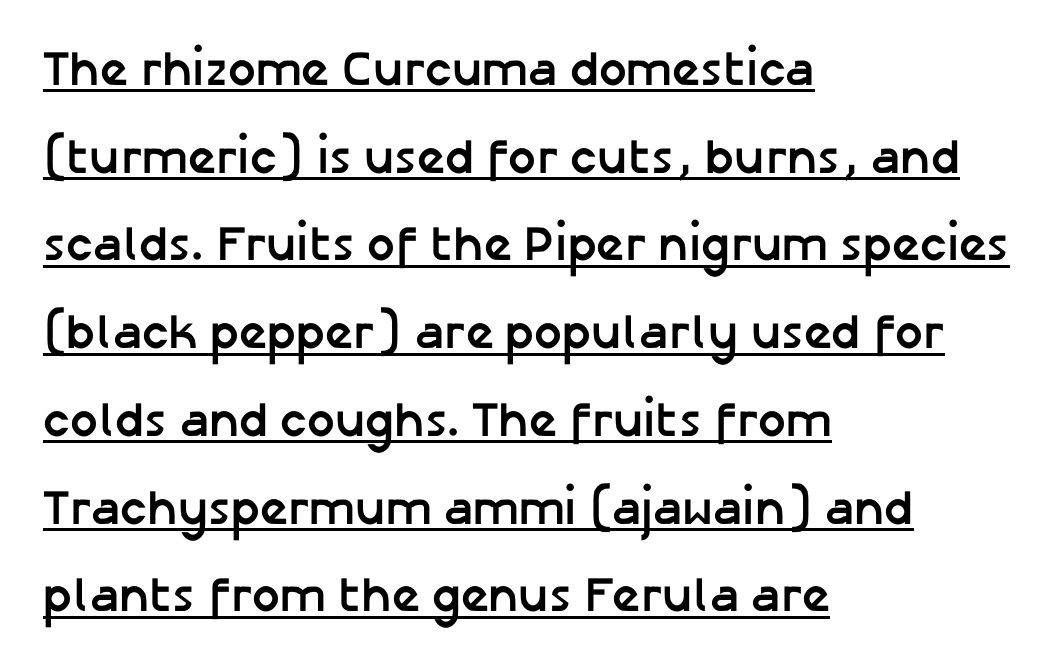
The face used here is proportionally spaced, like ordinary book or web type. The type sits square on the baseline with zero lean. These lines are composed in type without serifs. Tracking value appears to be zero — textbook default spacing. As a designer I'd log this as weight 700, bold.
